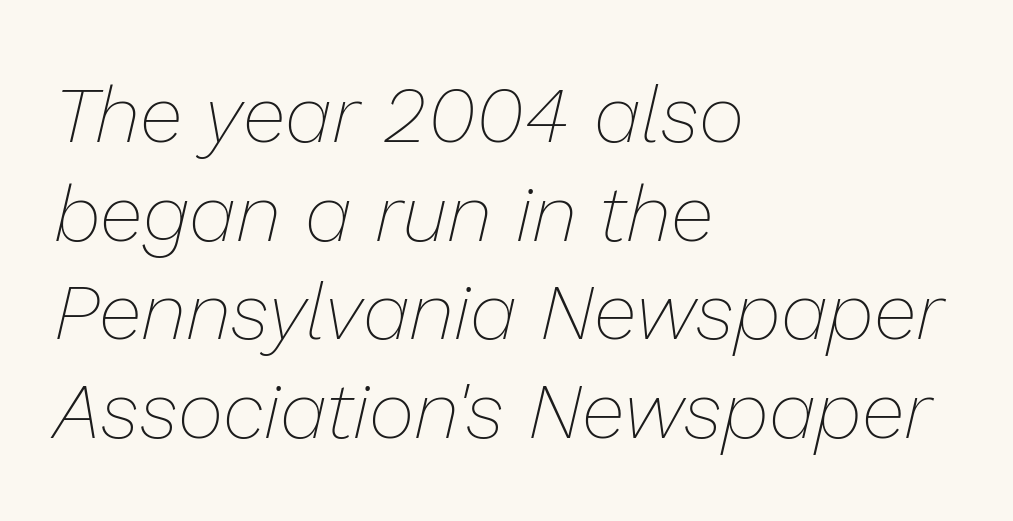
{"italic": "yes", "lean": "right", "slant_degrees": 13, "bold": "no", "weight": "thin", "width": "normal", "stroke_contrast": "low", "x_height": "medium", "monospaced": "no", "underline": "no", "align": "left", "line_spacing": "normal", "line_spacing_ratio": 1.25, "letter_spacing": "normal", "letter_spacing_em": 0.0, "glyph_px": 79}
